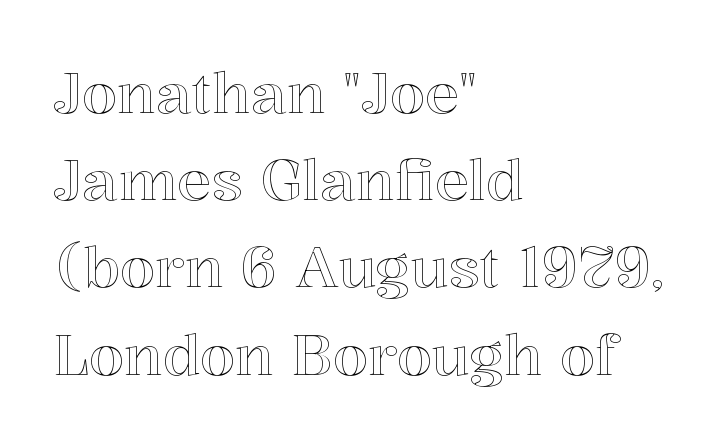
The image shows 57 px text type, upright; set left-aligned, normal line spacing (1.53x), normal letter spacing, not underlined; a medium x-height.
